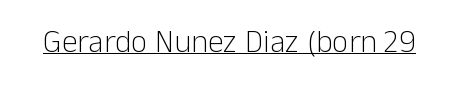
The image shows 32 px light sans-serif type, upright; set normal letter spacing, underlined; low stroke contrast and a medium x-height.
